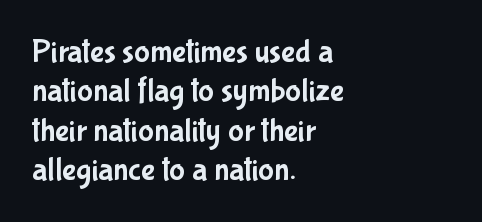
{"serif": "no", "italic": "no", "width": "condensed", "stroke_contrast": "low", "x_height": "medium", "monospaced": "no", "underline": "no", "align": "left", "line_spacing_ratio": 1.19, "letter_spacing": "normal", "letter_spacing_em": 0.0, "glyph_px": 33}
